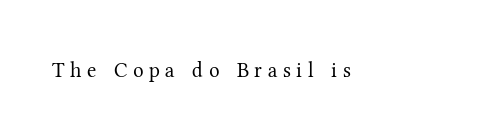
Q: Is the text bold? A: No.
Q: Is the text italic (slanted)? A: No, it is upright.
Q: Is the text underlined? A: No.
Q: Is the spacing between letters normal or unusually wide? A: Unusually wide.
